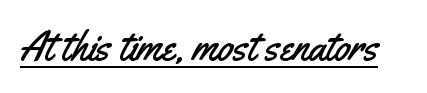
Character widths vary here, with narrow letters taking less room than wide ones. Are there feet on the stems? There aren't — it's a sans. Compared with undecorated copy, this sample adds a rule below the words. What stands out about the letter spacing? Nothing — it is the standard amount.
